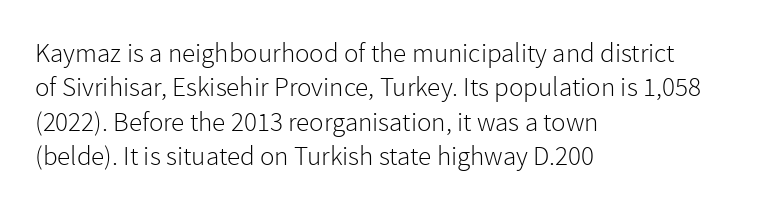
{"italic": "no", "bold": "no", "underline": "no", "align": "left", "line_spacing": "normal", "line_spacing_ratio": 1.27, "letter_spacing": "normal", "letter_spacing_em": 0.0, "glyph_px": 27}
